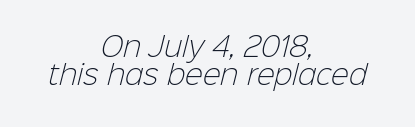
Neither beginnings nor endings align; midpoints do. Rows of type sit shoulder to shoulder in the vertical direction. Caption: standard tracking, unaltered. This reads as an unemphasized weight, regular at the heaviest. The space directly below the letters is spotless.
